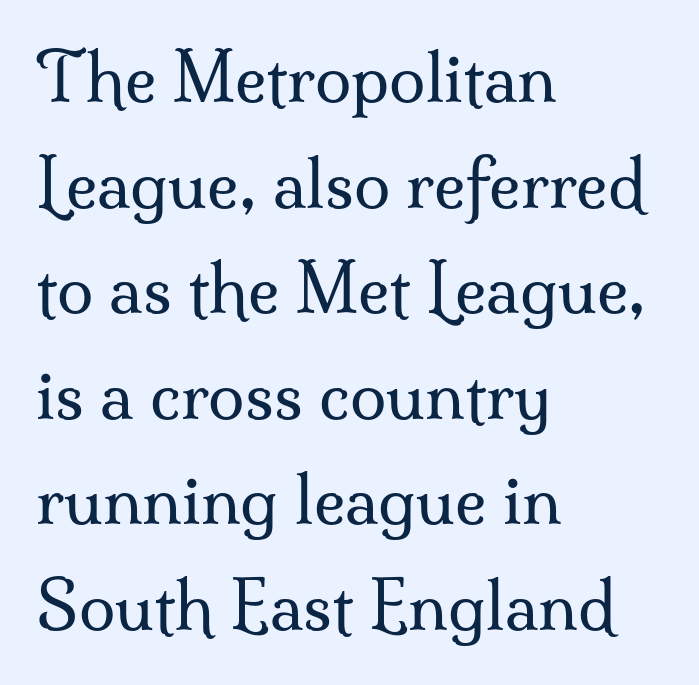
Q: Is the text bold? A: No.
Q: Is the text italic (slanted)? A: No, it is upright.
Q: Is the typeface a serif or a sans-serif typeface? A: Serif.
Q: Is the text underlined? A: No.
Q: How is the paragraph aligned? A: Left-aligned.
Q: Is the spacing between letters normal or unusually wide? A: Normal.
Q: Is the spacing between lines tight, normal or loose? A: Normal.
Q: Width (condensed, normal, or wide)? A: Normal.
Q: Stroke contrast? A: Medium.
Q: x-height? A: Small.
Q: Monospaced? A: No.
